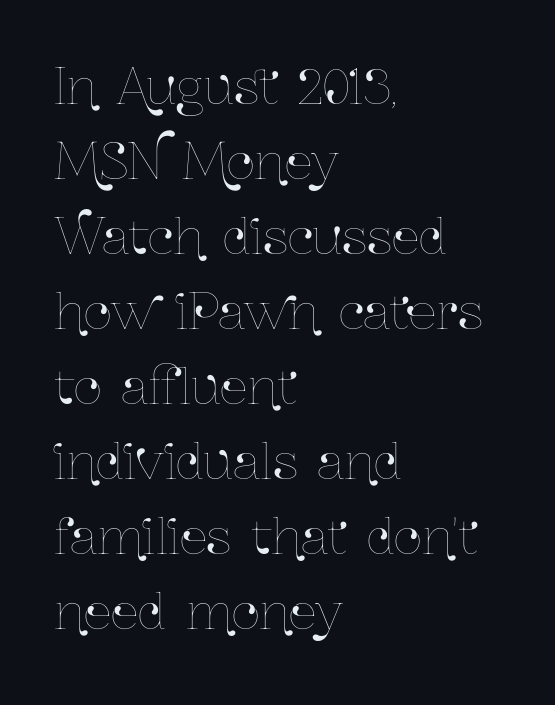
Q: Is the text italic (slanted)? A: No, it is upright.
Q: Is the text underlined? A: No.
Q: How is the paragraph aligned? A: Left-aligned.
Q: Is the spacing between letters normal or unusually wide? A: Normal.
Q: Is the spacing between lines tight, normal or loose? A: Normal.
Q: Width (condensed, normal, or wide)? A: Condensed.
Q: Stroke contrast? A: Low.
Q: x-height? A: Medium.
Q: Monospaced? A: No.
